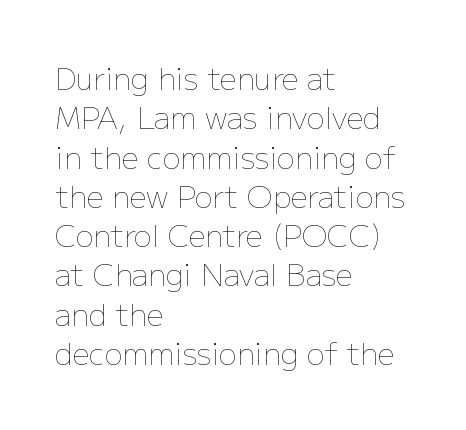
These lines were composed using upright roman letters. Casual observation: everything's shoved over to the left. These lines are rendered in a variable-pitch font. How are the letters spaced? Ordinarily, with no added tracking.
